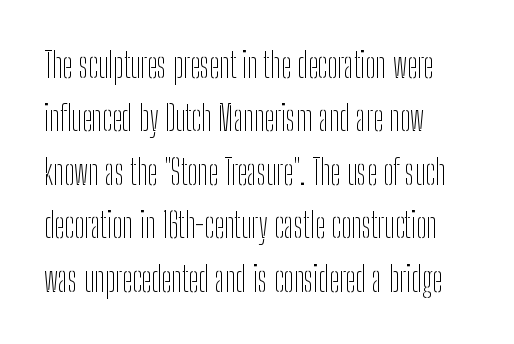
The image shows 34 px thin, condensed sans-serif type, upright; set left-aligned, normal line spacing (1.57x), normal letter spacing, not underlined; low stroke contrast and a medium x-height.
